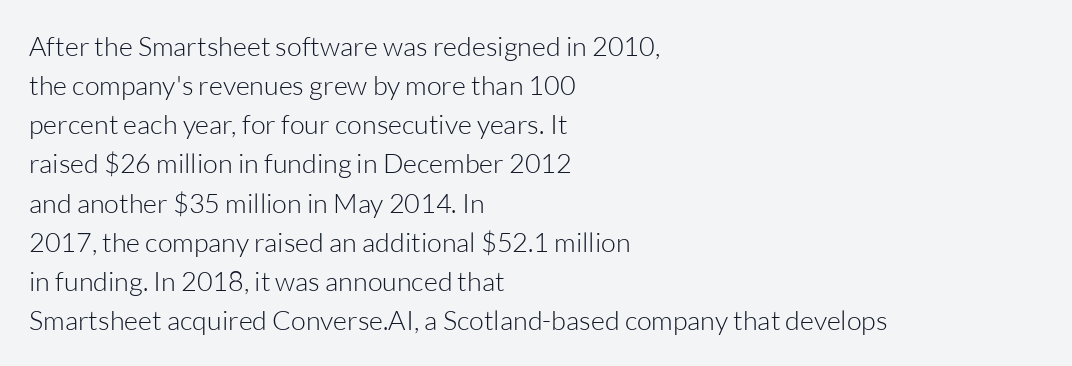
The image shows 27 px text type, upright; set left-aligned, normal line spacing (1.45x), normal letter spacing, not underlined.
